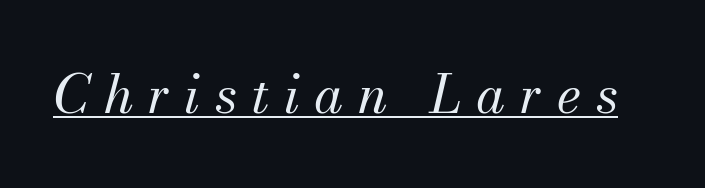
Each stroke keeps to a modest, everyday thickness or less. Spacing between characters has been opened up far beyond the box default. The lettering tilts uniformly, giving the passage an italic look. The font family rendered here belongs to the serif group. A continuous stroke trails under the words, as in a hyperlink.
